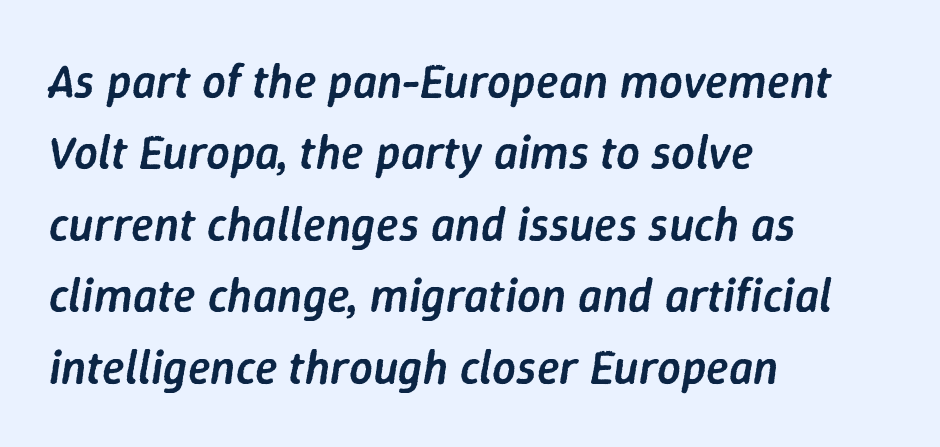
Q: Is the text bold? A: Semi-bold.
Q: Is the text italic (slanted)? A: Yes, it leans right by about 9 degrees.
Q: Is the text underlined? A: No.
Q: How is the paragraph aligned? A: Left-aligned.
Q: Is the spacing between letters normal or unusually wide? A: Normal.
Q: Is the spacing between lines tight, normal or loose? A: Normal.
Q: Width (condensed, normal, or wide)? A: Normal.
Q: Stroke contrast? A: Low.
Q: x-height? A: Medium.
Q: Monospaced? A: No.
